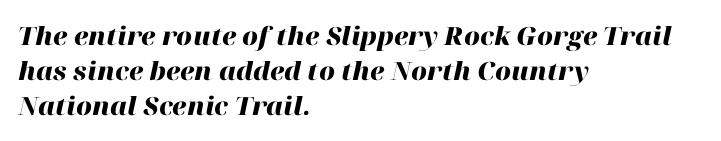
Q: Is the text bold? A: Yes.
Q: Is the text italic (slanted)? A: Yes, it leans right by about 12 degrees.
Q: Is the text underlined? A: No.
Q: How is the paragraph aligned? A: Left-aligned.
Q: Is the spacing between letters normal or unusually wide? A: Normal.
Q: Is the spacing between lines tight, normal or loose? A: Normal.
